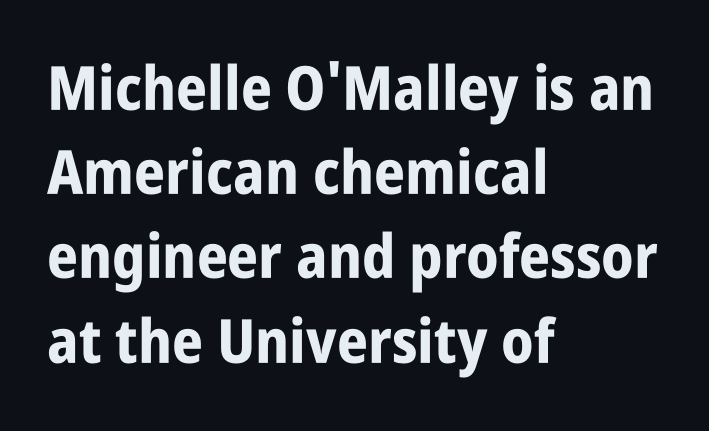
Q: Is the text bold? A: Yes.
Q: Is the text italic (slanted)? A: No, it is upright.
Q: Is the typeface a serif or a sans-serif typeface? A: Sans-serif.
Q: Is the text underlined? A: No.
Q: How is the paragraph aligned? A: Left-aligned.
Q: Is the spacing between letters normal or unusually wide? A: Normal.
Q: Is the spacing between lines tight, normal or loose? A: Normal.
Q: Width (condensed, normal, or wide)? A: Condensed.
Q: Stroke contrast? A: Low.
Q: x-height? A: Large.
Q: Monospaced? A: No.
